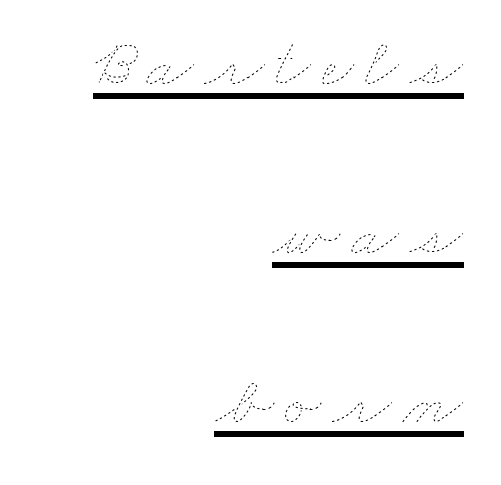
You can see a thin bar hugging the bottom of the glyphs. The setting favours the right margin, as signatures and pull-quotes sometimes do. Looks like regular typesetting: each glyph gets only the width it needs. The letters look calm and open, with moderate or lighter stems.
